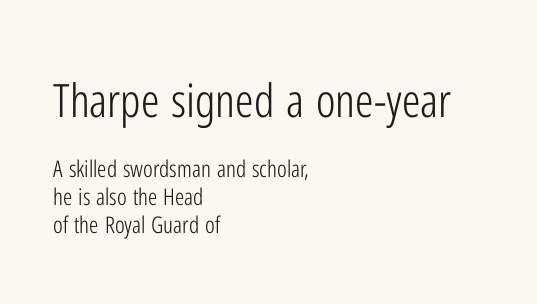
{"serif": "no", "italic": "no", "bold": "no", "weight": "light", "width": "condensed", "stroke_contrast": "low", "x_height": "medium", "monospaced": "no", "underline": "no", "align": "left", "line_spacing_ratio": 1.21, "letter_spacing": "normal", "letter_spacing_em": 0.0, "larger_block": "first", "size_ratio": 2.0, "glyph_px": 46}
